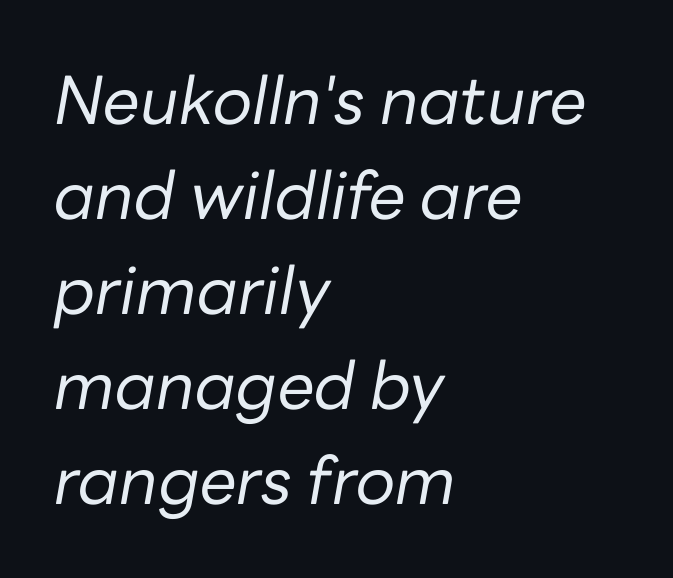
Successive baselines arrive at the customary interval. Left-aligned paragraph, ragged on the right. These lines keep a tight, regular rhythm from letter to letter. The strokes carry an ordinary text weight at most.
